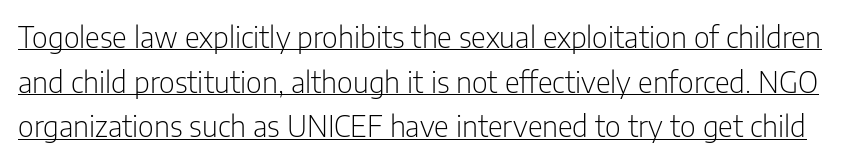
Q: Is the text bold? A: No.
Q: Is the text italic (slanted)? A: No, it is upright.
Q: Is the typeface a serif or a sans-serif typeface? A: Sans-serif.
Q: Is the text underlined? A: Yes.
Q: Is the spacing between letters normal or unusually wide? A: Normal.
Q: Is the spacing between lines tight, normal or loose? A: Normal.
Q: Width (condensed, normal, or wide)? A: Condensed.
Q: Stroke contrast? A: Low.
Q: x-height? A: Medium.
Q: Monospaced? A: No.
